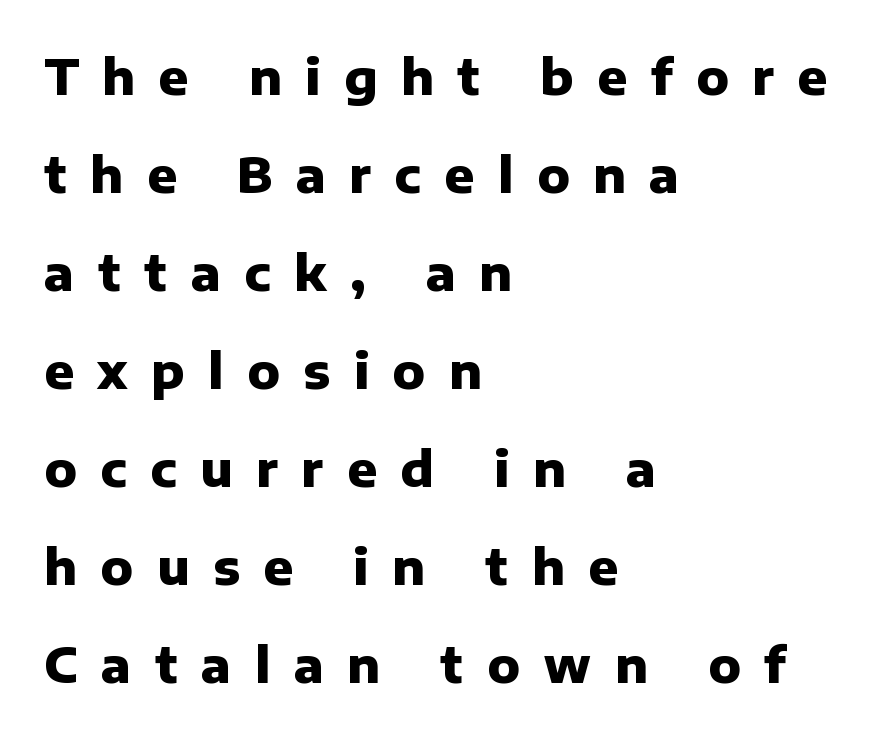
The image shows 49 px heavy sans-serif type, upright; set left-aligned, loose line spacing (2.0x), unusually wide letter spacing (+0.48 em), not underlined; low stroke contrast and a medium x-height.
